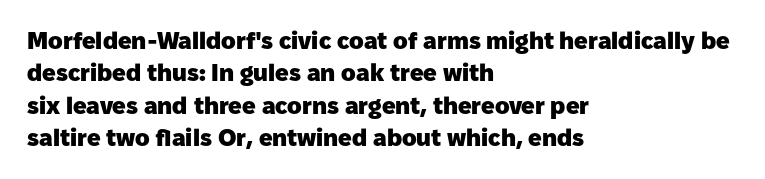
Q: Is the text bold? A: Yes.
Q: Is the text italic (slanted)? A: No, it is upright.
Q: Is the text underlined? A: No.
Q: How is the paragraph aligned? A: Left-aligned.
Q: Is the spacing between letters normal or unusually wide? A: Normal.
Q: Is the spacing between lines tight, normal or loose? A: Normal.
